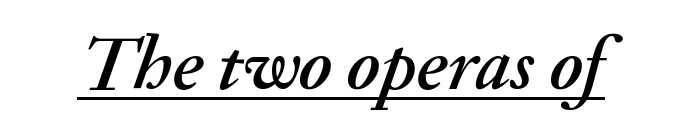
{"italic": "yes", "lean": "right", "slant_degrees": 20, "width": "normal", "stroke_contrast": "medium", "x_height": "small", "monospaced": "no", "underline": "yes", "letter_spacing": "normal", "letter_spacing_em": 0.0, "glyph_px": 76}
